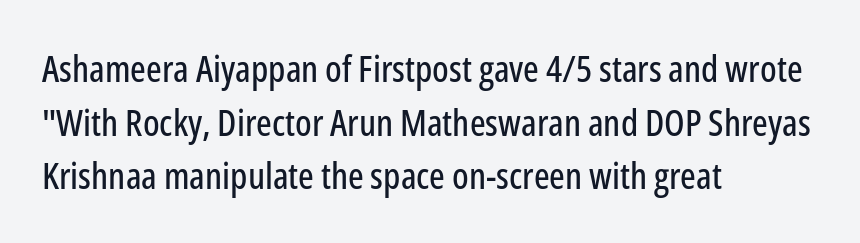
{"serif": "no", "italic": "no", "width": "condensed", "stroke_contrast": "low", "x_height": "medium", "monospaced": "no", "underline": "no", "align": "left", "line_spacing": "normal", "line_spacing_ratio": 1.45, "letter_spacing": "normal", "letter_spacing_em": 0.0, "glyph_px": 37}
